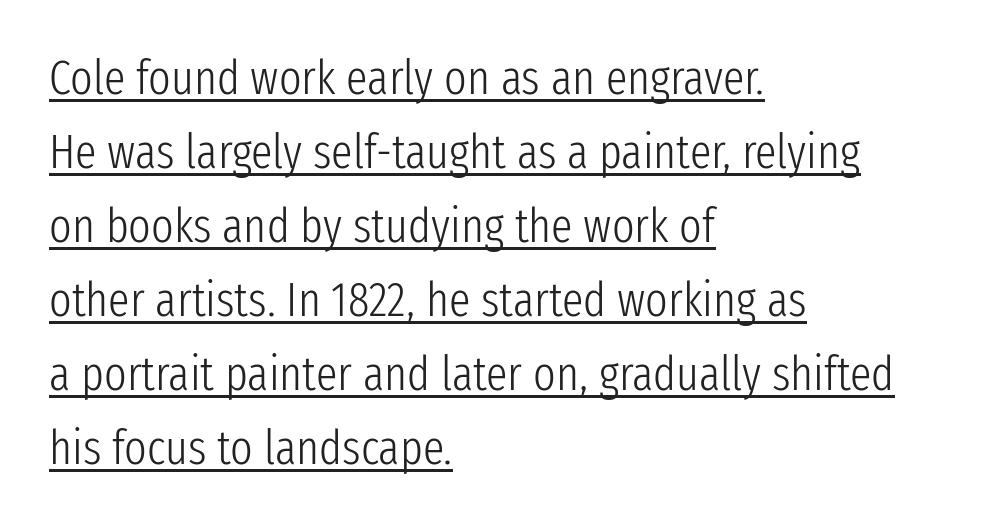
Q: Is the text bold? A: No.
Q: Is the text italic (slanted)? A: No, it is upright.
Q: Is the typeface a serif or a sans-serif typeface? A: Sans-serif.
Q: Is the text underlined? A: Yes.
Q: How is the paragraph aligned? A: Left-aligned.
Q: Is the spacing between letters normal or unusually wide? A: Normal.
Q: Is the spacing between lines tight, normal or loose? A: Normal.
Q: Width (condensed, normal, or wide)? A: Condensed.
Q: Stroke contrast? A: Low.
Q: x-height? A: Medium.
Q: Monospaced? A: No.
